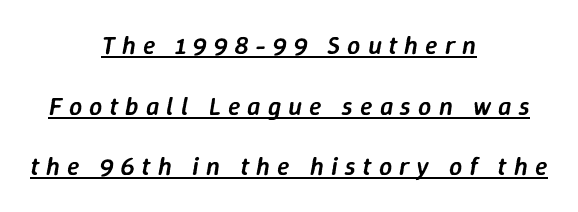
Q: Is the text bold? A: Semi-bold.
Q: Is the text italic (slanted)? A: Yes, it leans right by about 9 degrees.
Q: Is the text underlined? A: Yes.
Q: How is the paragraph aligned? A: Centered.
Q: Is the spacing between letters normal or unusually wide? A: Unusually wide.
Q: Is the spacing between lines tight, normal or loose? A: Loose.
